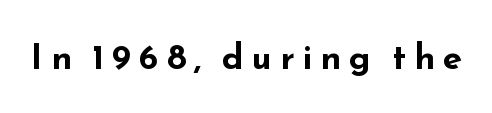
{"serif": "no", "italic": "no", "bold": "yes", "weight": "bold", "width": "wide", "stroke_contrast": "low", "x_height": "small", "monospaced": "no", "underline": "no", "letter_spacing": "wide", "letter_spacing_em": 0.23, "glyph_px": 35}
